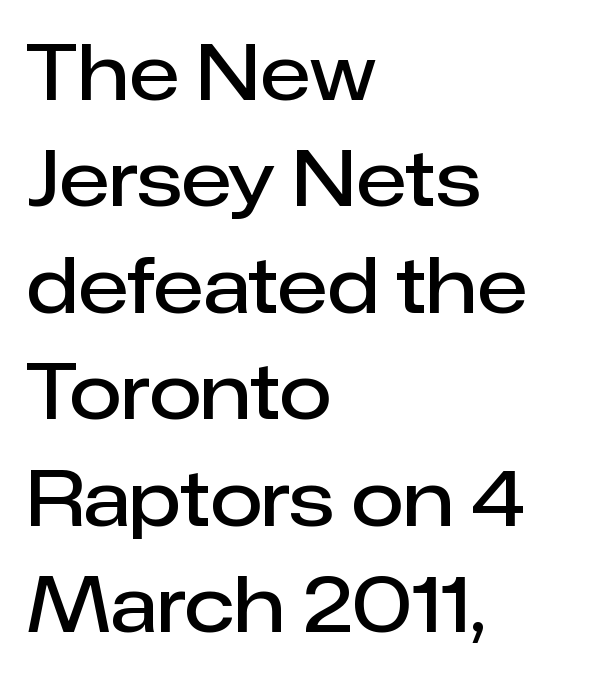
Vertically, the passage feels balanced, rows spaced as you'd expect. This is roman type, the default non-slanted kind. Nothing sits at the stroke ends, so this counts as sans-serif. The typesetting leans somewhat heavy: a semibold.
